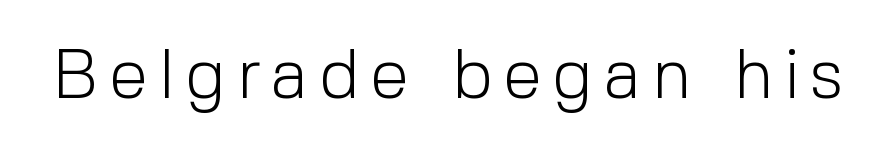
{"serif": "no", "italic": "no", "bold": "no", "weight": "light", "width": "normal", "x_height": "medium", "monospaced": "no", "underline": "no", "glyph_px": 70}
